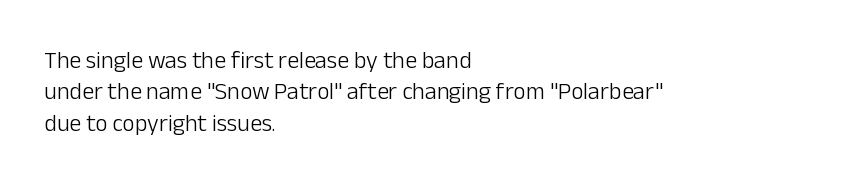
The image shows 24 px text type, upright; set left-aligned, normal line spacing (1.31x), normal letter spacing, not underlined.
